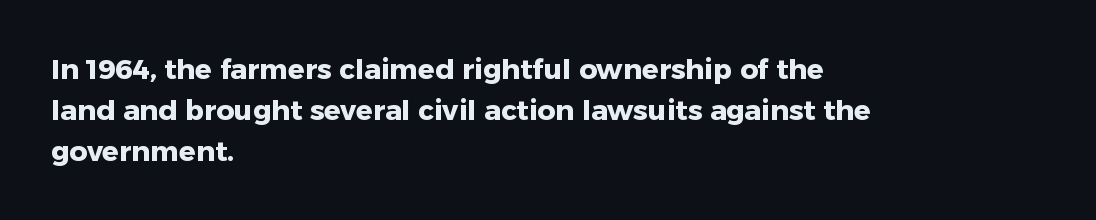
Q: Is the text bold? A: Yes.
Q: Is the text italic (slanted)? A: No, it is upright.
Q: Is the typeface a serif or a sans-serif typeface? A: Sans-serif.
Q: Is the text underlined? A: No.
Q: How is the paragraph aligned? A: Left-aligned.
Q: Is the spacing between letters normal or unusually wide? A: Normal.
Q: Is the spacing between lines tight, normal or loose? A: Normal.
Q: Width (condensed, normal, or wide)? A: Normal.
Q: Stroke contrast? A: Low.
Q: x-height? A: Medium.
Q: Monospaced? A: No.
